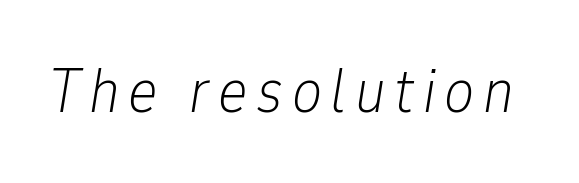
{"italic": "yes", "lean": "right", "slant_degrees": 9, "bold": "no", "weight": "light", "width": "condensed", "stroke_contrast": "low", "x_height": "medium", "monospaced": "no", "underline": "no", "glyph_px": 63}
